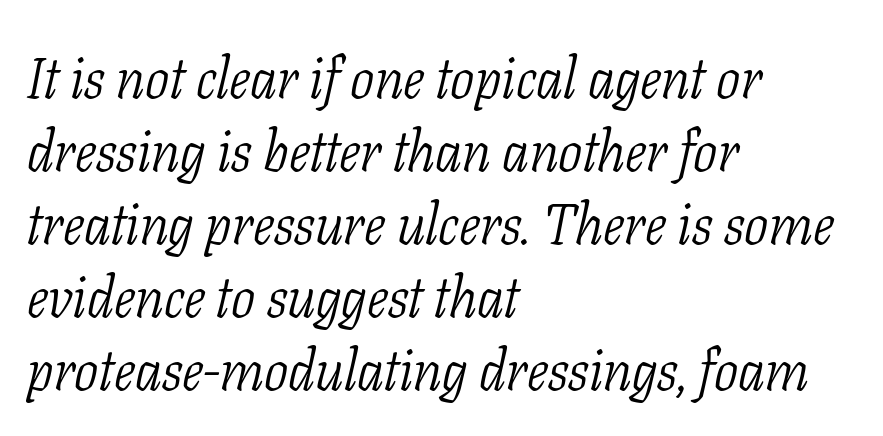
Q: Is the text bold? A: No.
Q: Is the text italic (slanted)? A: Yes, it leans right by about 11 degrees.
Q: Is the typeface a serif or a sans-serif typeface? A: Serif.
Q: Is the text underlined? A: No.
Q: How is the paragraph aligned? A: Left-aligned.
Q: Is the spacing between letters normal or unusually wide? A: Normal.
Q: Is the spacing between lines tight, normal or loose? A: Normal.
Q: Width (condensed, normal, or wide)? A: Condensed.
Q: Stroke contrast? A: Low.
Q: x-height? A: Medium.
Q: Monospaced? A: No.
